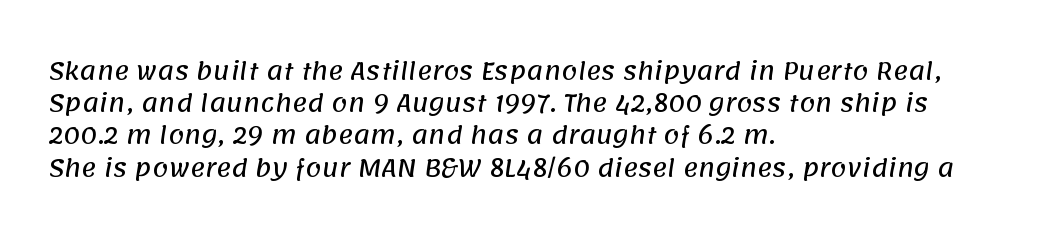
The image shows 23 px text type; set left-aligned, normal line spacing (1.4x), normal letter spacing, not underlined.
